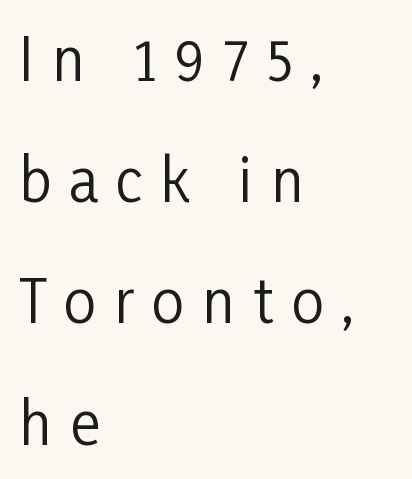
The image shows 58 px regular-weight, condensed sans-serif type, upright; set left-aligned, loose line spacing (2.09x), unusually wide letter spacing (+0.31 em), not underlined; low stroke contrast and a medium x-height.
